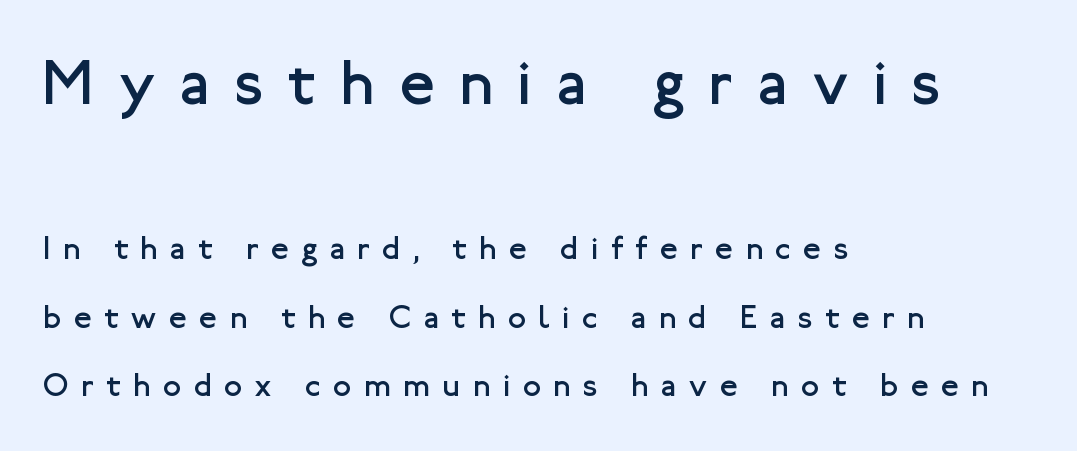
The image shows 63 px regular-weight sans-serif type, upright; set left-aligned, loose line spacing (2.14x), unusually wide letter spacing (+0.41 em), not underlined; the first (top) block is 1.97x larger; low stroke contrast and a medium x-height.
